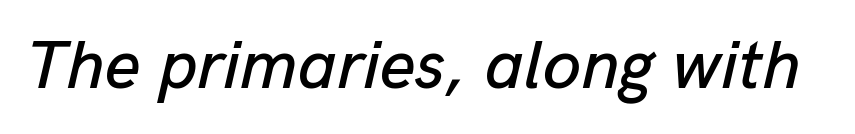
The line texture is even and compact thanks to regular tracking. Is the type slanted? Yes — the strokes lean at a clear angle. Varying glyph widths throughout — classic text-font behaviour. Clear beneath every line of the passage.
